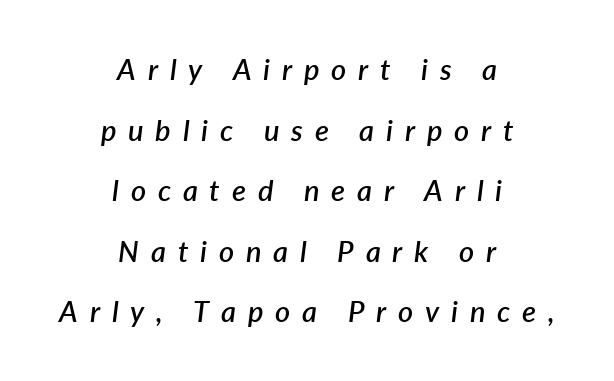
Q: Is the text bold? A: Semi-bold.
Q: Is the text italic (slanted)? A: Yes, it leans right by about 7 degrees.
Q: Is the text underlined? A: No.
Q: How is the paragraph aligned? A: Centered.
Q: Is the spacing between letters normal or unusually wide? A: Unusually wide.
Q: Is the spacing between lines tight, normal or loose? A: Loose.
Q: Width (condensed, normal, or wide)? A: Normal.
Q: Stroke contrast? A: Low.
Q: x-height? A: Medium.
Q: Monospaced? A: No.
